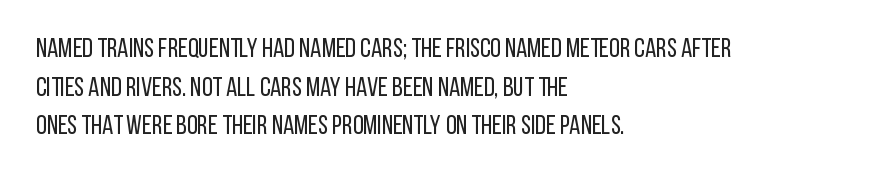
Stroke thickness stays within the range of a standard reading face or lighter. Notice how descenders clear the ascenders below comfortably — that's standard leading. There is no visible air inserted between adjacent glyphs. Casual observation: everything's shoved over to the left. The specimen omits any rule beneath the text block's lines. The letters stand straight up with perfectly vertical stems.
